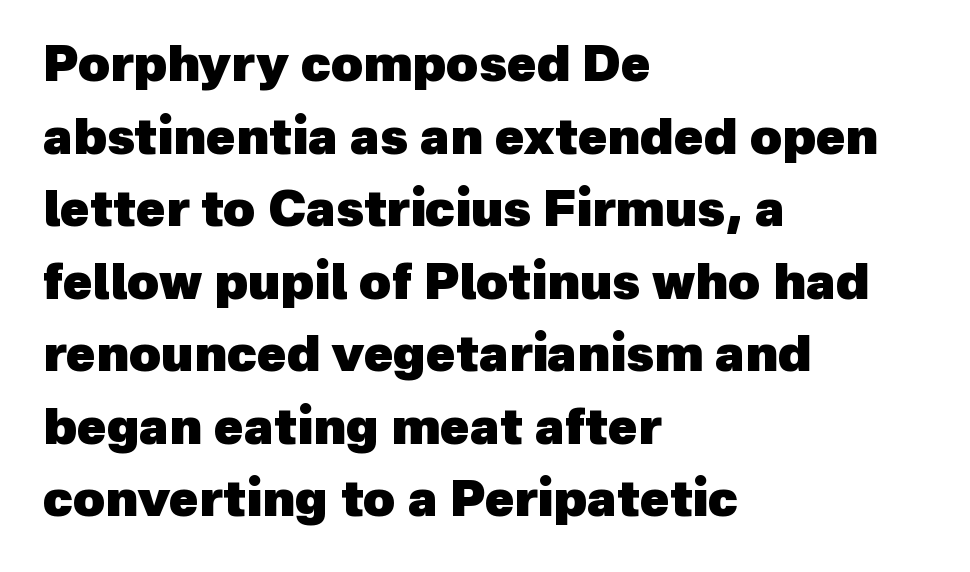
Q: Is the text bold? A: Yes.
Q: Is the typeface a serif or a sans-serif typeface? A: Sans-serif.
Q: Is the text underlined? A: No.
Q: How is the paragraph aligned? A: Left-aligned.
Q: Is the spacing between letters normal or unusually wide? A: Normal.
Q: Is the spacing between lines tight, normal or loose? A: Normal.
Q: Width (condensed, normal, or wide)? A: Normal.
Q: x-height? A: Medium.
Q: Monospaced? A: No.
